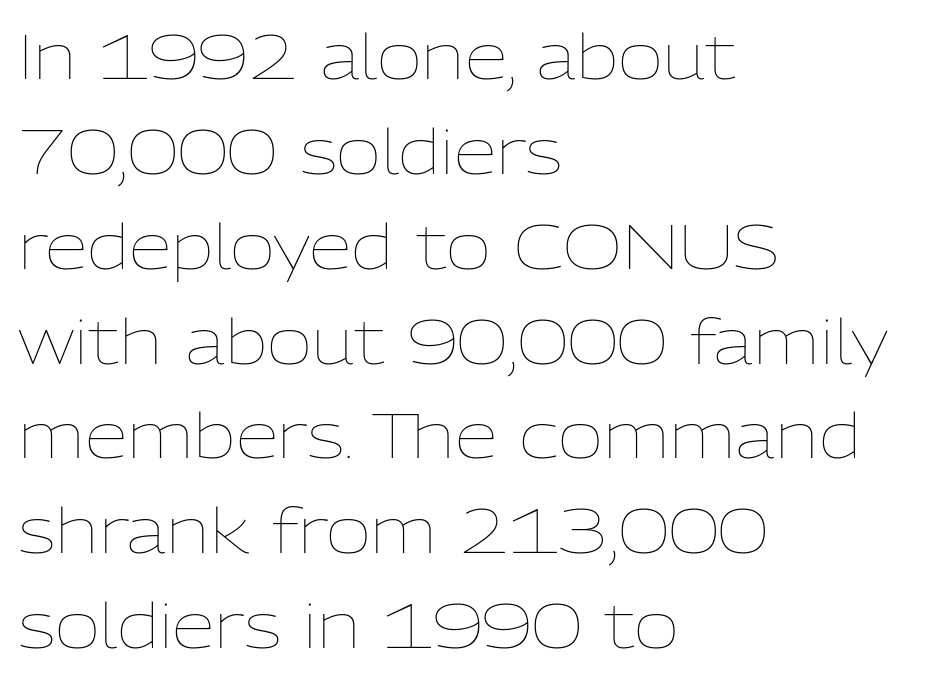
The image shows 62 px thin type, upright; set left-aligned, normal line spacing (1.53x), normal letter spacing, not underlined; low stroke contrast and a medium x-height.
